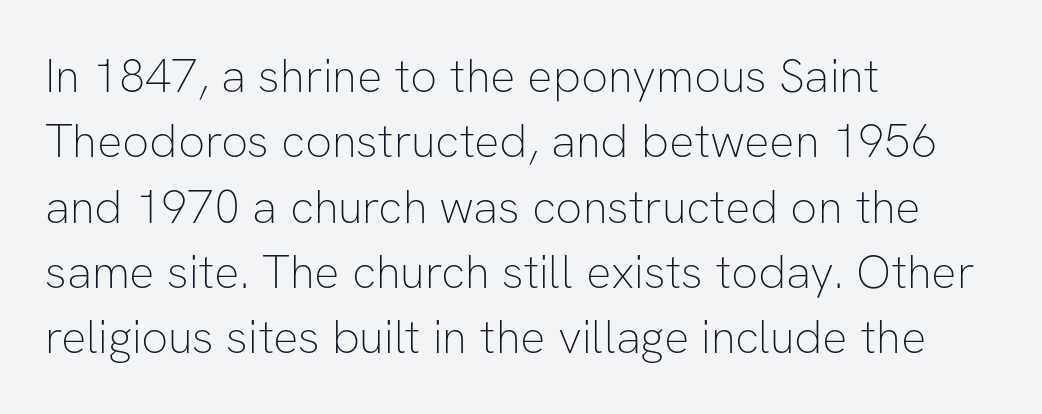
The image shows 47 px thin sans-serif type, upright; set left-aligned, normal line spacing (1.39x), normal letter spacing, not underlined; low stroke contrast and a medium x-height.
